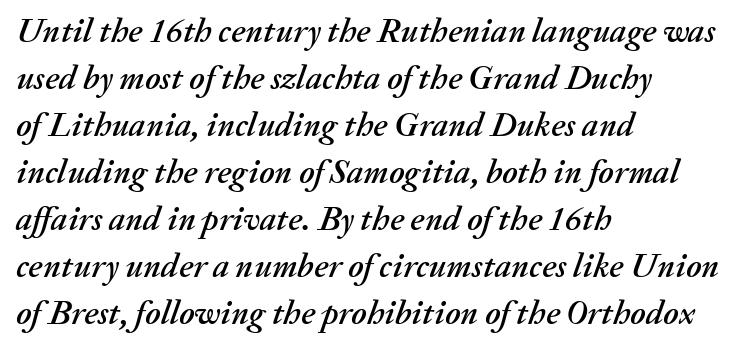
Looking at the ascenders, they clearly lean. Compared with a centered layout, this one pins lines to the left instead. The letters sit at their default tracking, neither squeezed nor spread. The vertical gap from one line to the next is medium. Descenders are the only things crossing below the line. You could not count columns in this text — the font is proportionally spaced.
